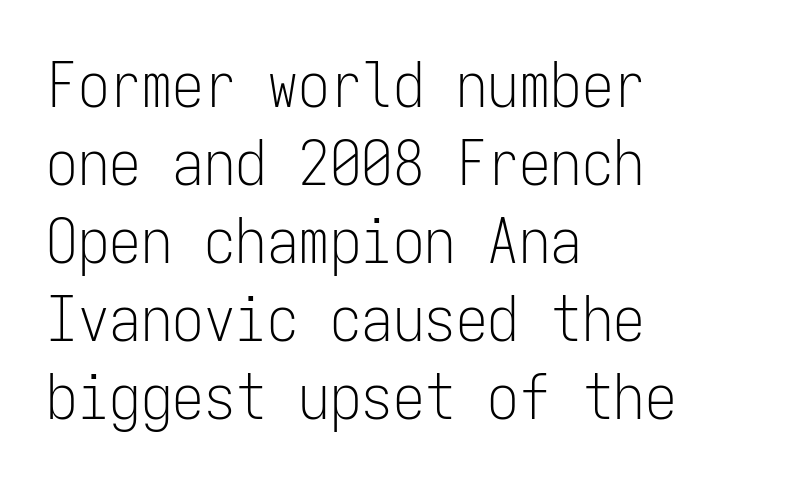
Check under the words: just untouched page. In terms of letterform style, serifs are entirely absent. Counters stay open thanks to moderate or lighter strokes. This sample has the even, mechanical cadence of fixed-width lettering.
